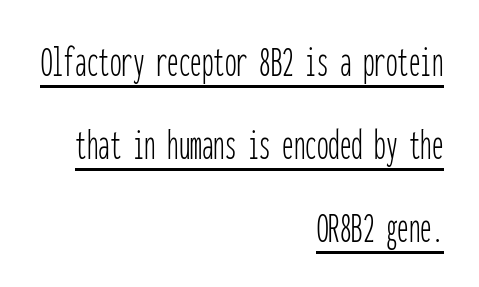
The passage shown has conventional tracking throughout. Is this a heavy cut? Hardly; it is regular or lighter. Classification — sans serif. Upright lettering throughout.
